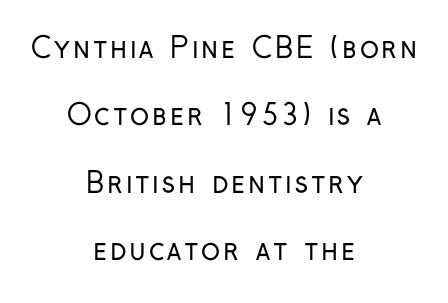
Q: Is the text bold? A: No.
Q: Is the text italic (slanted)? A: No, it is upright.
Q: Is the typeface a serif or a sans-serif typeface? A: Sans-serif.
Q: Is the text underlined? A: No.
Q: How is the paragraph aligned? A: Centered.
Q: Is the spacing between lines tight, normal or loose? A: Loose.
Q: Width (condensed, normal, or wide)? A: Condensed.
Q: Stroke contrast? A: Low.
Q: x-height? A: Medium.
Q: Monospaced? A: No.
